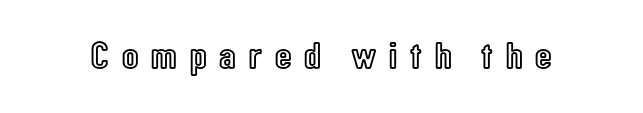
This sample has the flowing, uneven cadence of proportional lettering. The axis of the letterforms is exactly vertical. Loose tracking; the words dissolve into strings of separated letters. Glance below the letters and you will spot only blank space.
